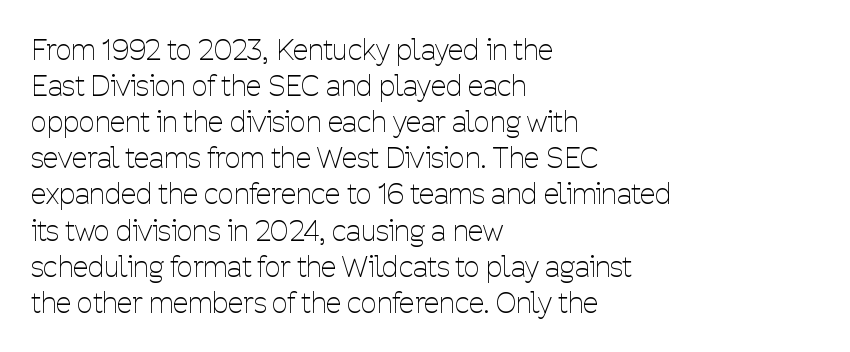
The passage shown stacks its lines at a standard gap. Note: no serifs on the glyphs. The typeface has the unassuming heft of standard copy or less. The space beneath each line is pristine and unruled. This is roman type, the default non-slanted kind. These lines stack with their left ends in a neat column.
